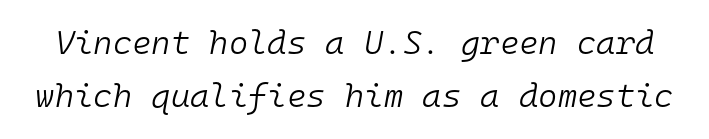
Q: Is the text bold? A: No.
Q: Is the text italic (slanted)? A: Yes, it leans right by about 10 degrees.
Q: Is the text underlined? A: No.
Q: Is the spacing between letters normal or unusually wide? A: Normal.
Q: Is the spacing between lines tight, normal or loose? A: Normal.
Q: Width (condensed, normal, or wide)? A: Normal.
Q: Stroke contrast? A: Low.
Q: x-height? A: Medium.
Q: Monospaced? A: Yes.
